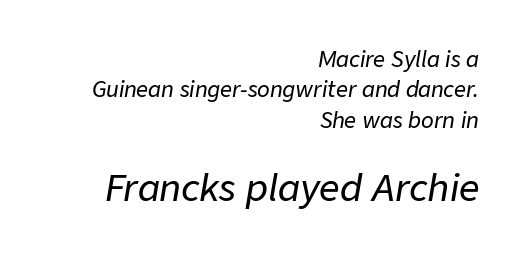
Alignment: flush right. The zone under the glyphs is completely vacant. Between these two stacked blocks, the lower one wins on size. This sample uses an oblique cut, with every glyph tilted off the vertical.
